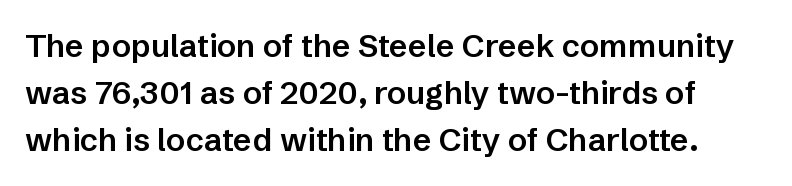
The image shows 32 px semibold sans-serif type, upright; set normal line spacing (1.47x), normal letter spacing, not underlined; low stroke contrast and a medium x-height.
